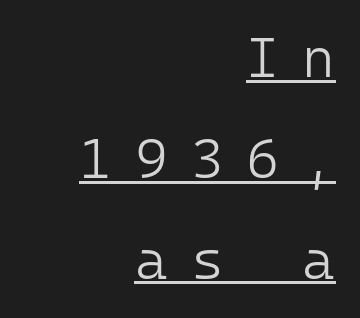
{"serif": "no", "italic": "no", "bold": "no", "weight": "light", "width": "normal", "stroke_contrast": "low", "x_height": "medium", "monospaced": "yes", "underline": "yes", "align": "right", "line_spacing_ratio": 1.8, "letter_spacing": "wide", "letter_spacing_em": 0.41, "glyph_px": 56}
